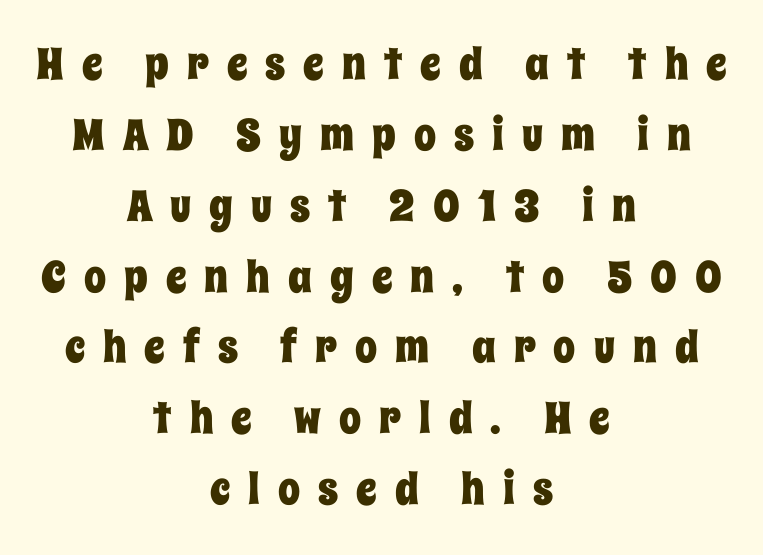
{"italic": "no", "width": "condensed", "stroke_contrast": "low", "x_height": "large", "monospaced": "no", "underline": "no", "align": "center", "line_spacing": "normal", "line_spacing_ratio": 1.61, "letter_spacing": "wide", "letter_spacing_em": 0.41, "glyph_px": 44}
